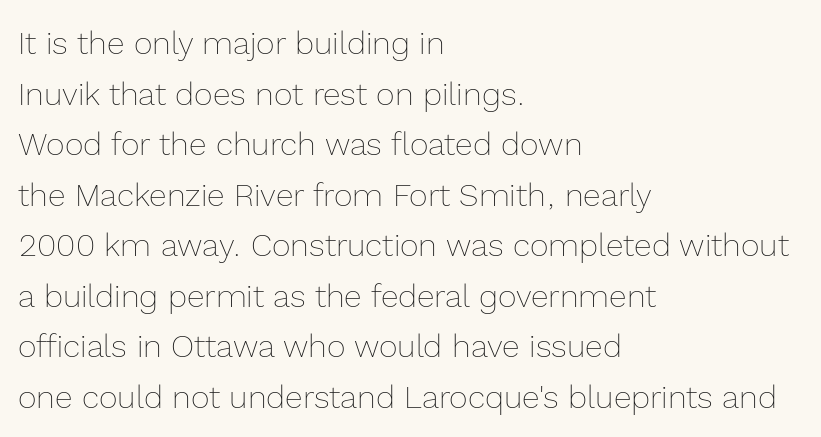
Q: Is the text bold? A: No.
Q: Is the text italic (slanted)? A: No, it is upright.
Q: Is the text underlined? A: No.
Q: How is the paragraph aligned? A: Left-aligned.
Q: Is the spacing between letters normal or unusually wide? A: Normal.
Q: Is the spacing between lines tight, normal or loose? A: Normal.
Q: Width (condensed, normal, or wide)? A: Normal.
Q: x-height? A: Medium.
Q: Monospaced? A: No.
